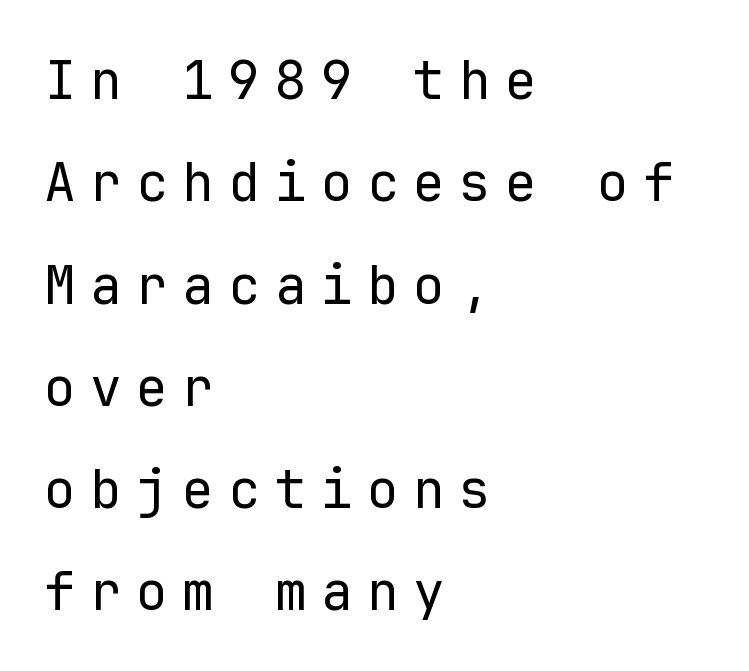
{"serif": "no", "italic": "no", "bold": "no", "weight": "regular", "width": "normal", "stroke_contrast": "low", "x_height": "medium", "monospaced": "yes", "underline": "no", "align": "left", "line_spacing": "loose", "line_spacing_ratio": 1.93, "letter_spacing": "wide", "letter_spacing_em": 0.27, "glyph_px": 53}
